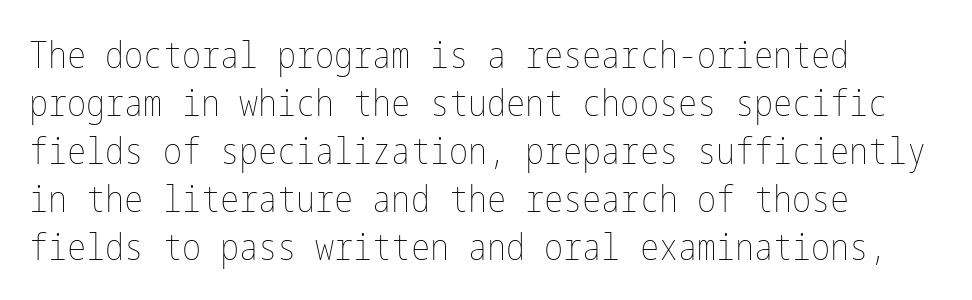
Style check: upright. Leading matches the norm, producing a regular column. On a weight scale, this lands at 450 or below. The rag falls on the right side of this text block.
